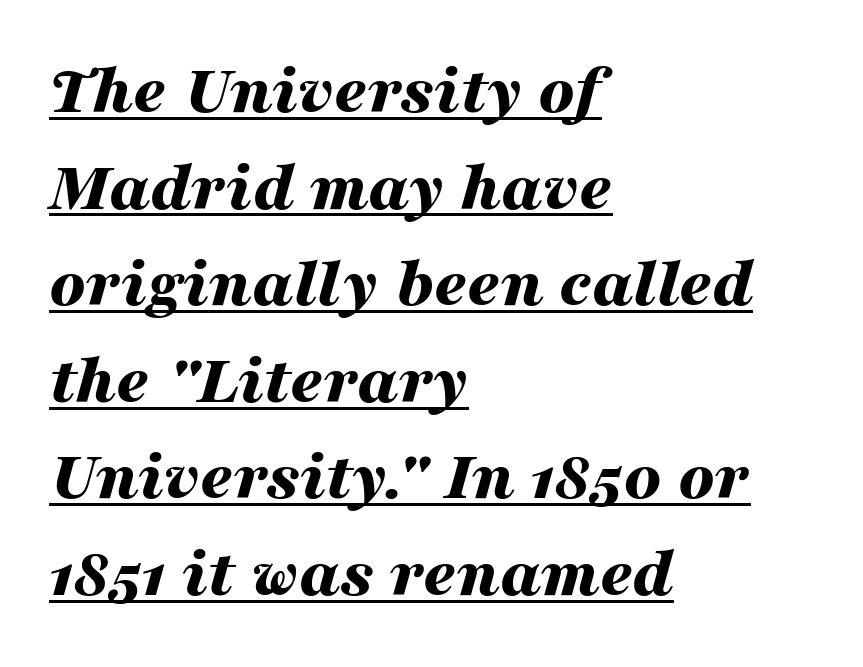
The image shows 71 px bold, wide type, italic (leaning right); set left-aligned, normal line spacing (1.36x), normal letter spacing, underlined; medium stroke contrast and a medium x-height.
